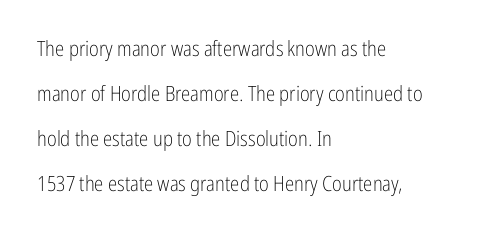
The letters look calm and open, with moderate or lighter stems. Any mark beneath the type? The region is blank. Left-aligned paragraph, ragged on the right. Summary of vertical rhythm: relaxed, with wide interline spacing.
